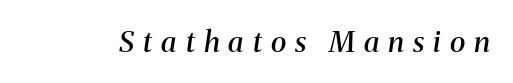
Q: Is the text bold? A: Semi-bold.
Q: Is the text italic (slanted)? A: Yes, it leans right by about 8 degrees.
Q: Is the typeface a serif or a sans-serif typeface? A: Serif.
Q: Is the text underlined? A: No.
Q: Is the spacing between letters normal or unusually wide? A: Unusually wide.
Q: Width (condensed, normal, or wide)? A: Normal.
Q: Stroke contrast? A: Medium.
Q: x-height? A: Medium.
Q: Monospaced? A: No.
